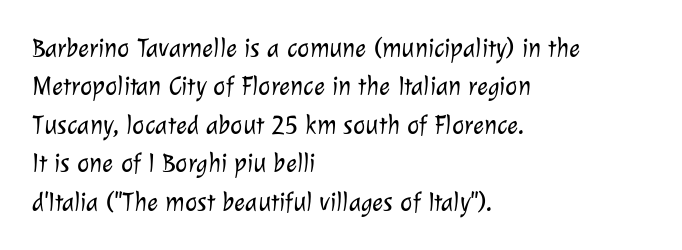
The image shows 26 px text type; set left-aligned, normal line spacing (1.48x), normal letter spacing, not underlined.
